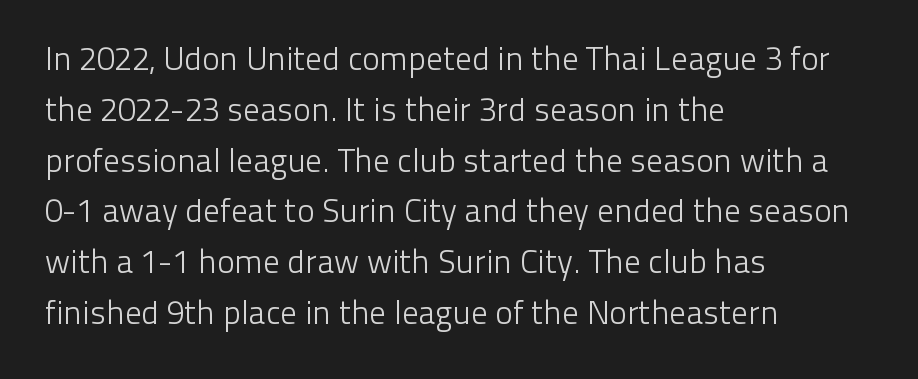
The typeface chosen for these lines omits serifs. In terms of leading, this rendering sits right in the middle. The letterforms sit shoulder to shoulder at normal distance. A student would call this left alignment; a typographer would say flush left, rag right. Note the varied advance widths — an 'i' is clearly narrower than an 'm'. No italicization has been applied; the sample stays upright.
